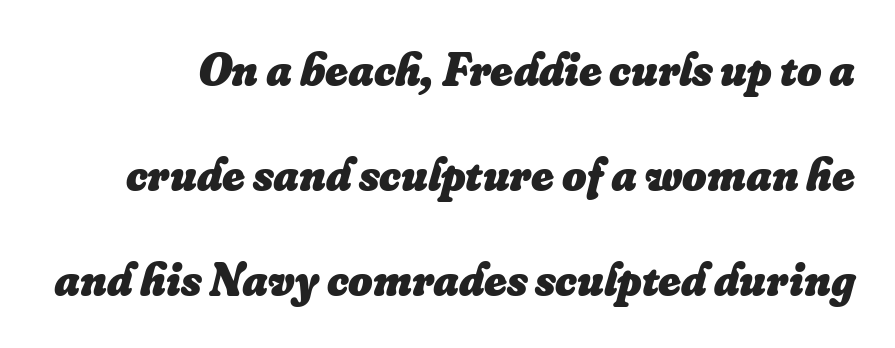
You could call the tracking neutral — neither tight nor loose. These lines stand farther apart than default settings would place them. Each glyph is drawn with heavy, bold strokes. Note the varied advance widths — an 'i' is clearly narrower than an 'm'. Quick note: underline off.
